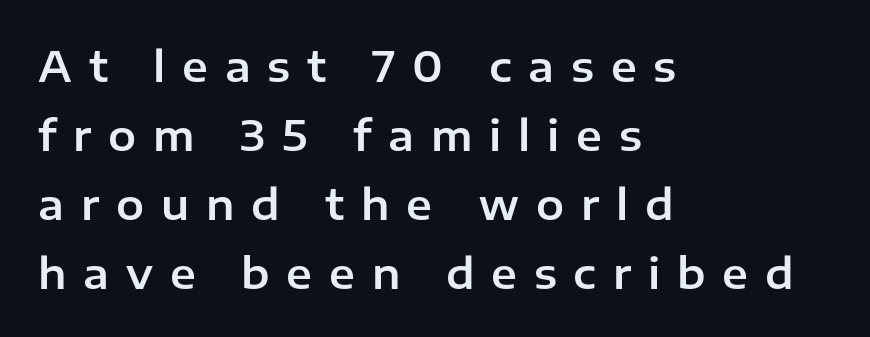
The image shows 42 px sans-serif type, upright; set left-aligned, normal line spacing (1.64x), unusually wide letter spacing (+0.4 em), not underlined; low stroke contrast and a medium x-height.
